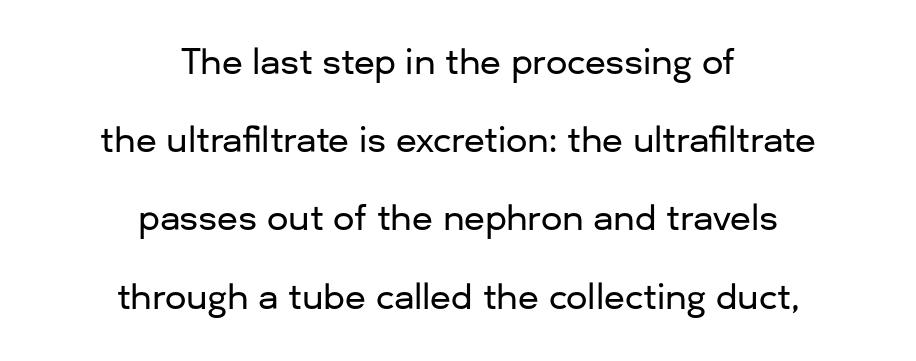
Q: Is the text italic (slanted)? A: No, it is upright.
Q: Is the typeface a serif or a sans-serif typeface? A: Sans-serif.
Q: Is the text underlined? A: No.
Q: How is the paragraph aligned? A: Centered.
Q: Is the spacing between letters normal or unusually wide? A: Normal.
Q: Is the spacing between lines tight, normal or loose? A: Loose.
Q: Width (condensed, normal, or wide)? A: Normal.
Q: Stroke contrast? A: Low.
Q: x-height? A: Medium.
Q: Monospaced? A: No.
